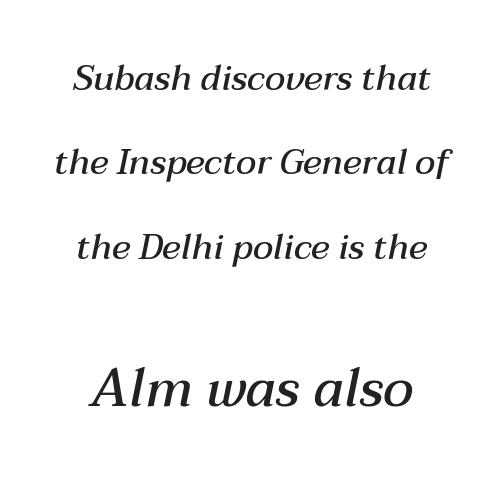
The image shows 53 px semibold type, italic (leaning right); set loose line spacing (2.41x), normal letter spacing, not underlined; the second (bottom) block is 1.51x larger; medium stroke contrast and a medium x-height.
